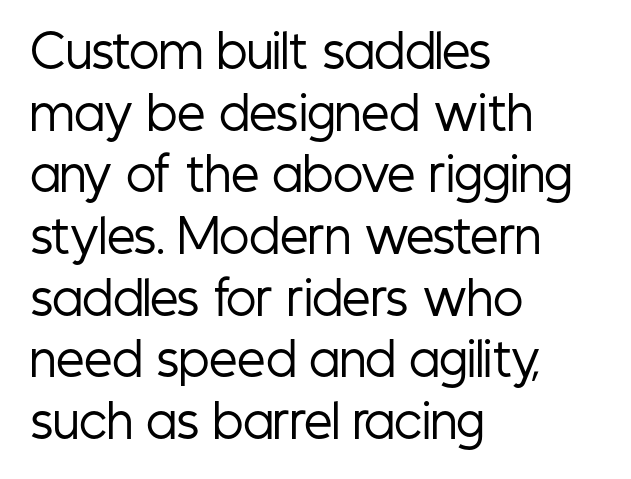
Students, note that the glyphs here touch the page at normal intervals. Does the type have serifs? No, each stem ends abruptly. Bold? No — there's no thickening of the strokes. The lines are quadded left.
